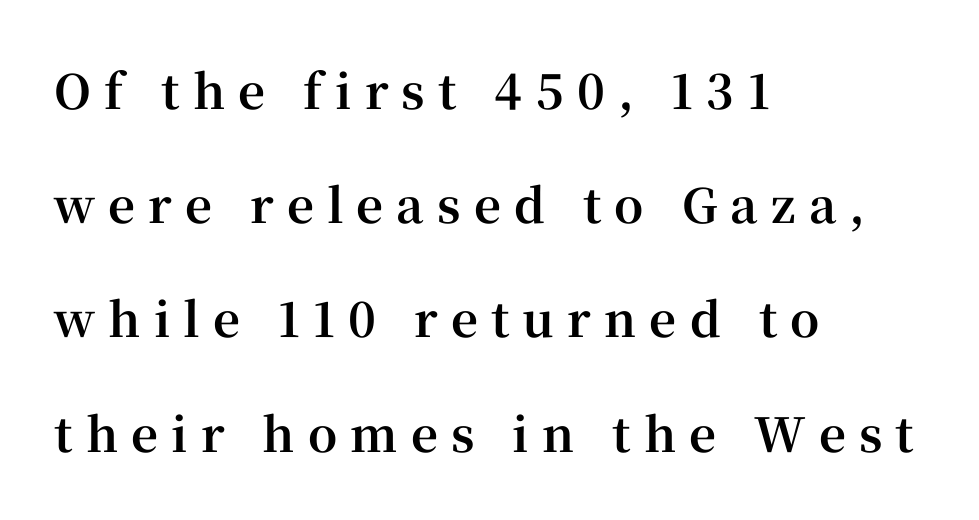
These lines are rendered in a variable-pitch font. Descenders are the only things crossing below the line. To sum up the face: it has serifs. Strong, thick strokes mark this as bold type. The designer dialed line spacing up above the default.
